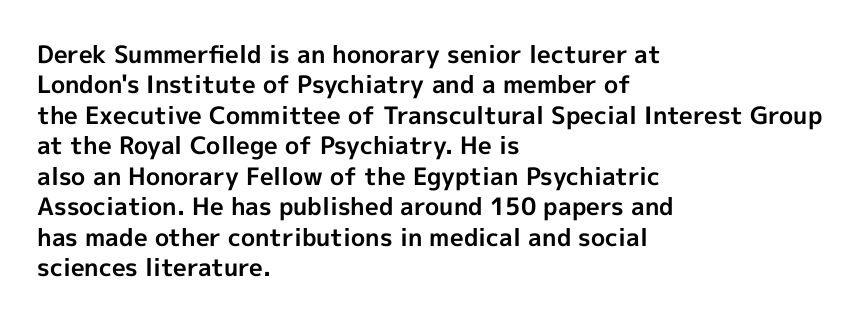
{"italic": "no", "bold": "yes", "underline": "no", "align": "left", "line_spacing": "normal", "line_spacing_ratio": 1.27, "letter_spacing": "normal", "letter_spacing_em": 0.0, "glyph_px": 24}
